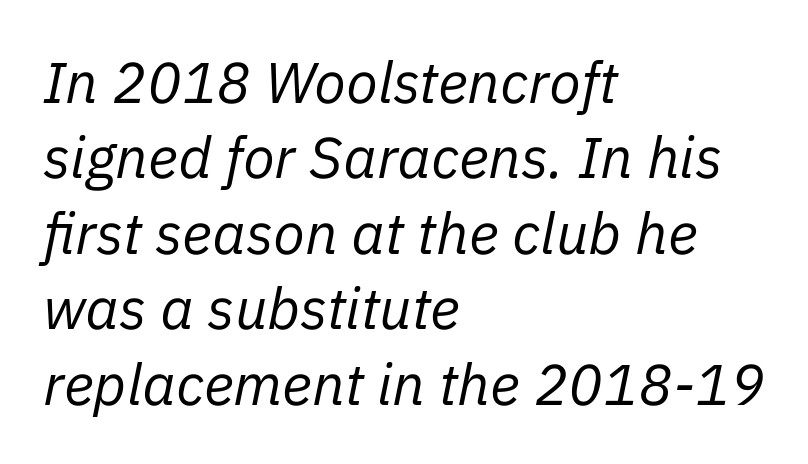
Q: Is the text bold? A: No.
Q: Is the text italic (slanted)? A: Yes, it leans right by about 11 degrees.
Q: Is the text underlined? A: No.
Q: How is the paragraph aligned? A: Left-aligned.
Q: Is the spacing between letters normal or unusually wide? A: Normal.
Q: Is the spacing between lines tight, normal or loose? A: Normal.
Q: Width (condensed, normal, or wide)? A: Normal.
Q: Stroke contrast? A: Low.
Q: x-height? A: Medium.
Q: Monospaced? A: No.
